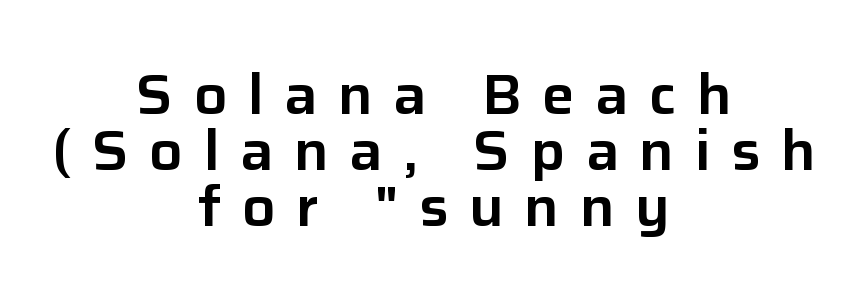
{"serif": "no", "italic": "no", "width": "normal", "stroke_contrast": "low", "x_height": "medium", "monospaced": "no", "underline": "no", "align": "center", "line_spacing": "tight", "line_spacing_ratio": 1.02, "letter_spacing": "wide", "letter_spacing_em": 0.37, "glyph_px": 55}
